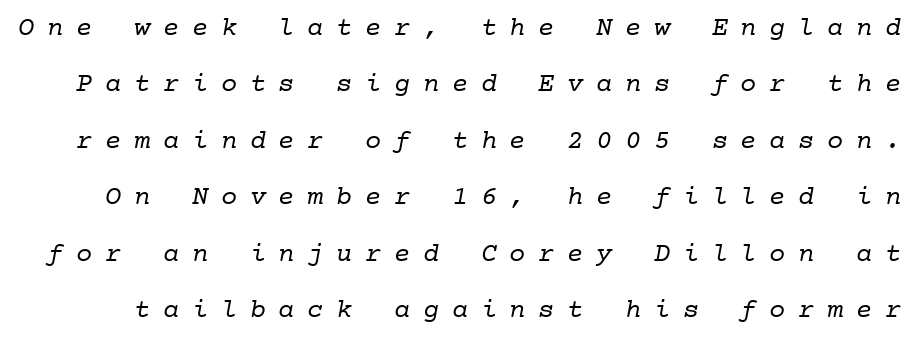
{"bold": "no", "underline": "no", "line_spacing": "loose", "line_spacing_ratio": 2.09, "letter_spacing": "wide", "letter_spacing_em": 0.47, "glyph_px": 27}
